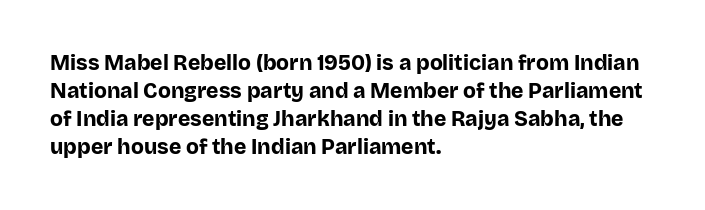
The image shows 21 px bold type, upright; set left-aligned, normal line spacing (1.33x), normal letter spacing, not underlined.
